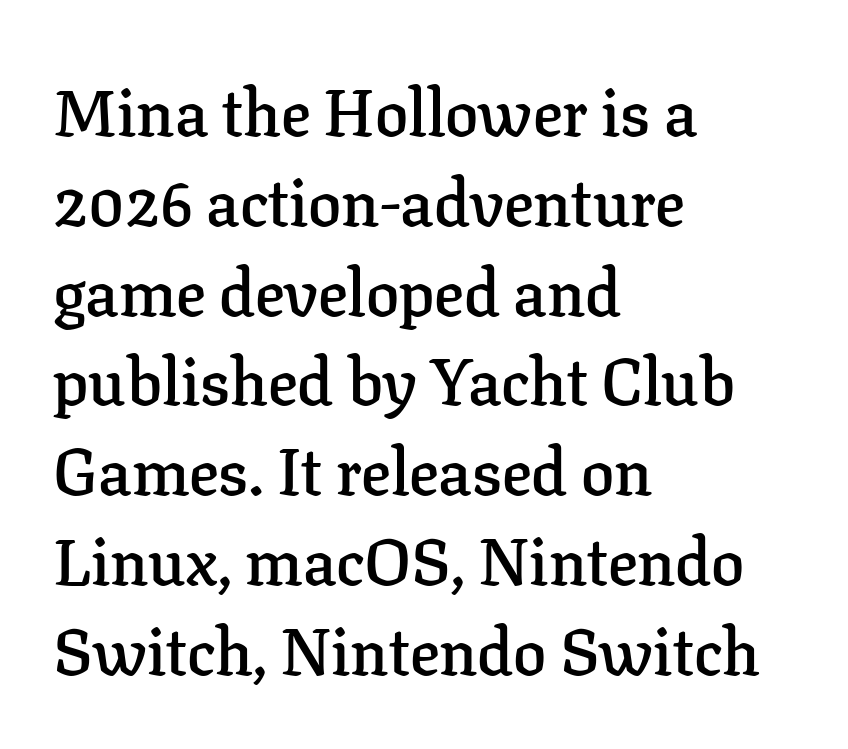
The image shows 66 px semibold serif type, upright; set left-aligned, normal line spacing (1.36x), normal letter spacing, not underlined; low stroke contrast and a medium x-height.
